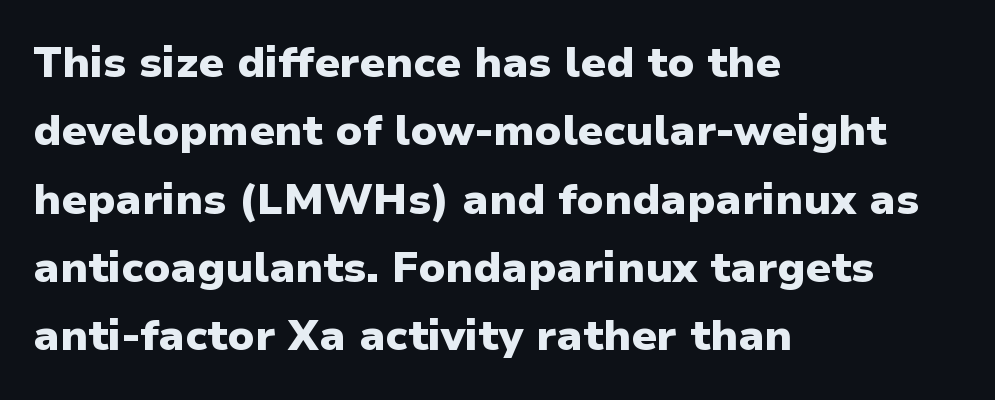
{"serif": "no", "italic": "no", "bold": "yes", "weight": "heavy", "width": "normal", "stroke_contrast": "low", "x_height": "medium", "monospaced": "no", "underline": "no", "align": "left", "line_spacing": "normal", "line_spacing_ratio": 1.59, "letter_spacing": "normal", "letter_spacing_em": 0.0, "glyph_px": 43}
